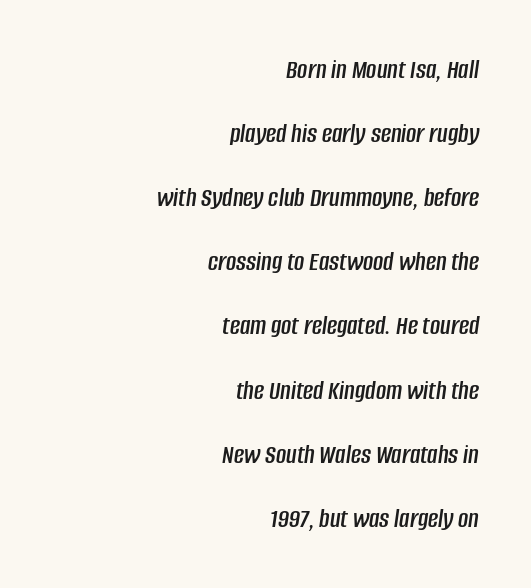
The image shows 28 px condensed type, italic (leaning right); set right-aligned, loose line spacing (2.29x), normal letter spacing, not underlined; low stroke contrast and a large x-height.
